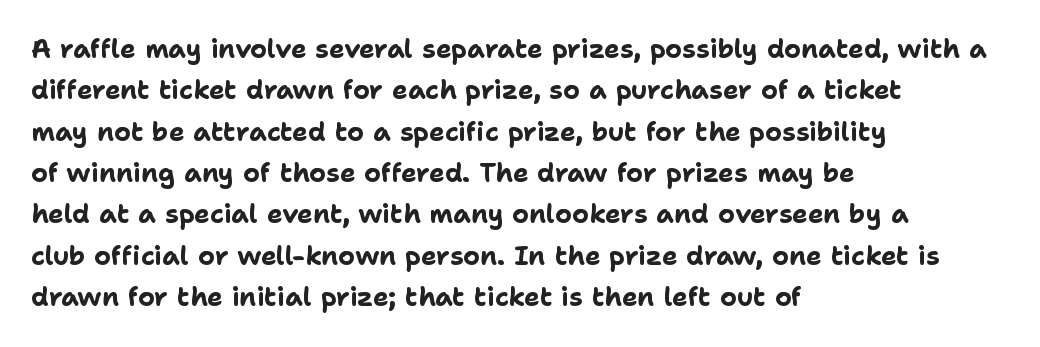
Q: Is the text bold? A: Yes.
Q: Is the text italic (slanted)? A: No, it is upright.
Q: Is the text underlined? A: No.
Q: How is the paragraph aligned? A: Left-aligned.
Q: Is the spacing between letters normal or unusually wide? A: Normal.
Q: Is the spacing between lines tight, normal or loose? A: Normal.
